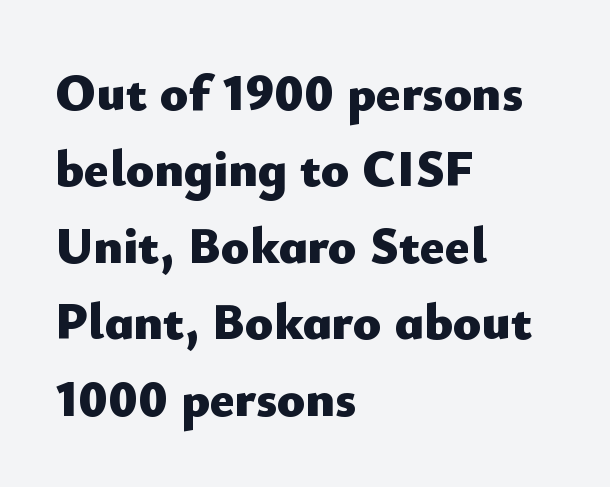
{"serif": "no", "italic": "no", "bold": "yes", "weight": "heavy", "width": "normal", "stroke_contrast": "low", "x_height": "small", "monospaced": "no", "underline": "no", "align": "left", "line_spacing": "normal", "line_spacing_ratio": 1.47, "letter_spacing": "normal", "letter_spacing_em": 0.0, "glyph_px": 52}
